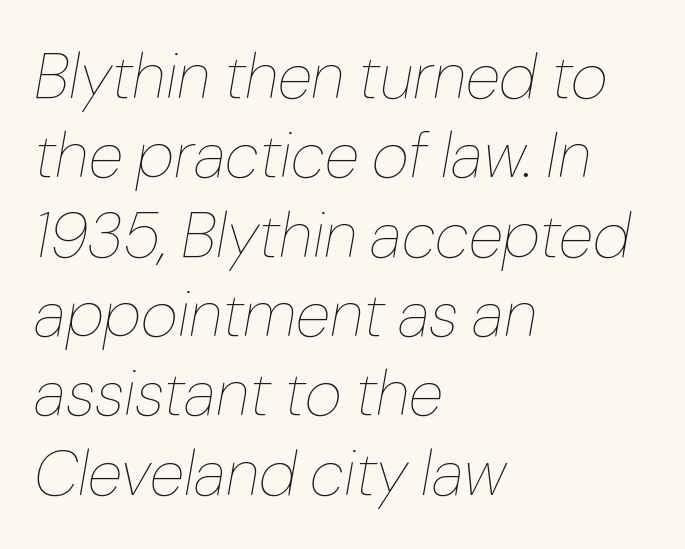
Slanted lettering throughout. Spacing between characters is what you'd get straight out of the box. The zone under the glyphs is completely vacant. The face used here is proportionally spaced, like ordinary book or web type.
